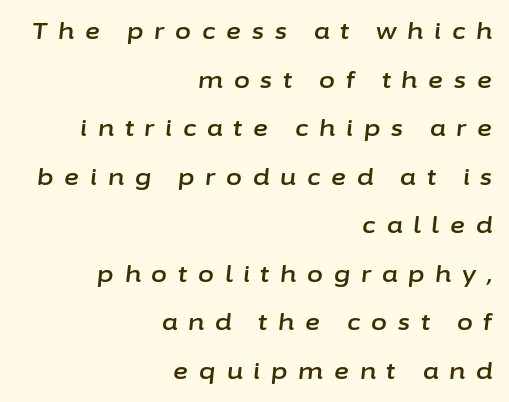
The image shows 23 px text type, italic (leaning right); set right-aligned, loose line spacing (2.11x), unusually wide letter spacing (+0.47 em), not underlined.
